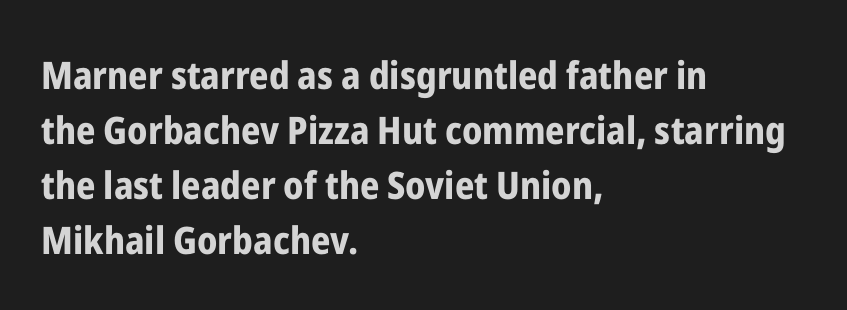
Q: Is the text bold? A: Yes.
Q: Is the text italic (slanted)? A: No, it is upright.
Q: Is the typeface a serif or a sans-serif typeface? A: Sans-serif.
Q: Is the text underlined? A: No.
Q: How is the paragraph aligned? A: Left-aligned.
Q: Is the spacing between letters normal or unusually wide? A: Normal.
Q: Is the spacing between lines tight, normal or loose? A: Normal.
Q: Width (condensed, normal, or wide)? A: Condensed.
Q: Stroke contrast? A: Low.
Q: x-height? A: Medium.
Q: Monospaced? A: No.
